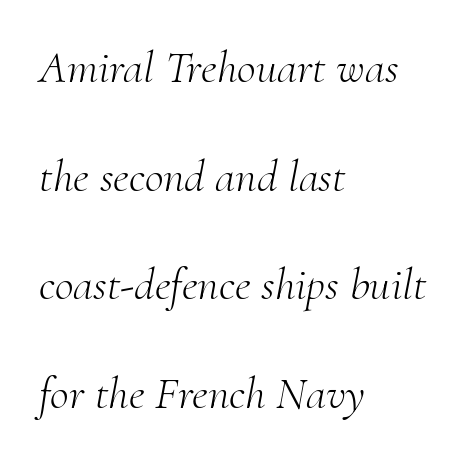
Q: Is the text bold? A: No.
Q: Is the text italic (slanted)? A: Yes, it leans right by about 10 degrees.
Q: Is the typeface a serif or a sans-serif typeface? A: Serif.
Q: Is the text underlined? A: No.
Q: How is the paragraph aligned? A: Left-aligned.
Q: Is the spacing between letters normal or unusually wide? A: Normal.
Q: Is the spacing between lines tight, normal or loose? A: Loose.
Q: Width (condensed, normal, or wide)? A: Normal.
Q: Stroke contrast? A: Medium.
Q: x-height? A: Small.
Q: Monospaced? A: No.
